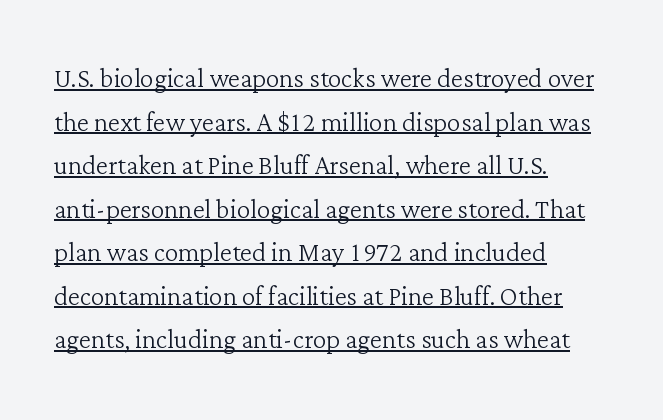
Underlined type. Inter-character spacing is left at the font's built-in metrics. On a weight scale, this lands at 450 or below. These lines are rendered in a variable-pitch font. Notice how the stems are strictly vertical — no italics here.
